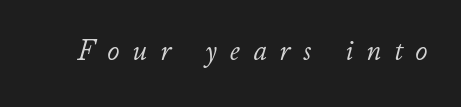
{"italic": "yes", "lean": "right", "slant_degrees": 11, "bold": "no", "weight": "light", "width": "normal", "stroke_contrast": "low", "x_height": "small", "monospaced": "no", "underline": "no", "letter_spacing": "wide", "letter_spacing_em": 0.43, "glyph_px": 30}
